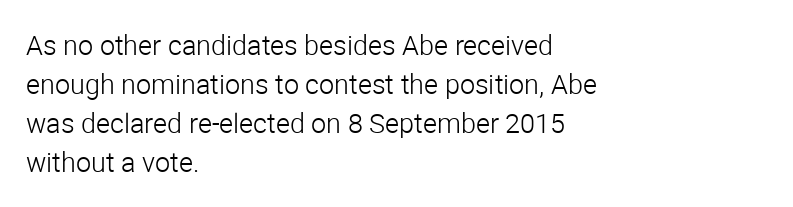
Q: Is the text bold? A: No.
Q: Is the text italic (slanted)? A: No, it is upright.
Q: Is the text underlined? A: No.
Q: How is the paragraph aligned? A: Left-aligned.
Q: Is the spacing between letters normal or unusually wide? A: Normal.
Q: Is the spacing between lines tight, normal or loose? A: Normal.
